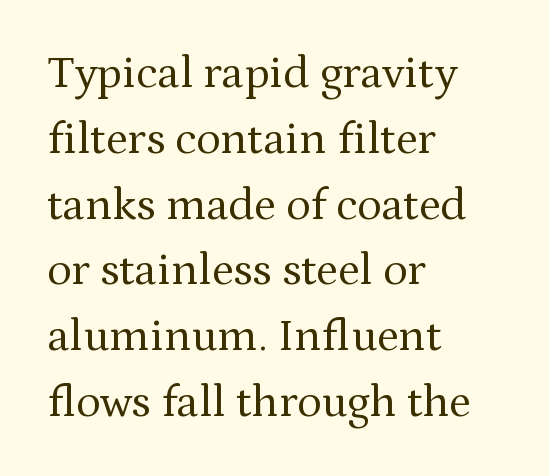
The image shows 46 px regular-weight serif type, upright; set left-aligned, normal line spacing (1.43x), normal letter spacing, not underlined; medium stroke contrast and a medium x-height.
